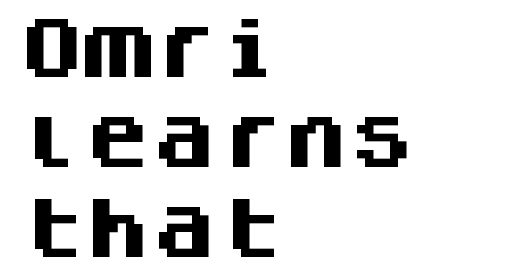
Caption: standard tracking, unaltered. The specimen omits any rule beneath the text block's lines. To sum up the face: it is a sans, with no serifs. Whoever set this chose a conventional vertical rhythm. A student would call this left alignment; a typographer would say flush left, rag right.
